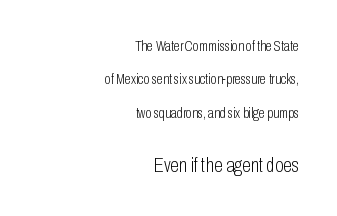
Scale increases going downward across the two blocks. The typesetting does not lean heavy: it is not bold. How would I describe the line gaps? Wide and relaxed. The typography opts for an upright posture over an oblique one. Clear beneath every line of the passage. You could call the tracking neutral — neither tight nor loose.
